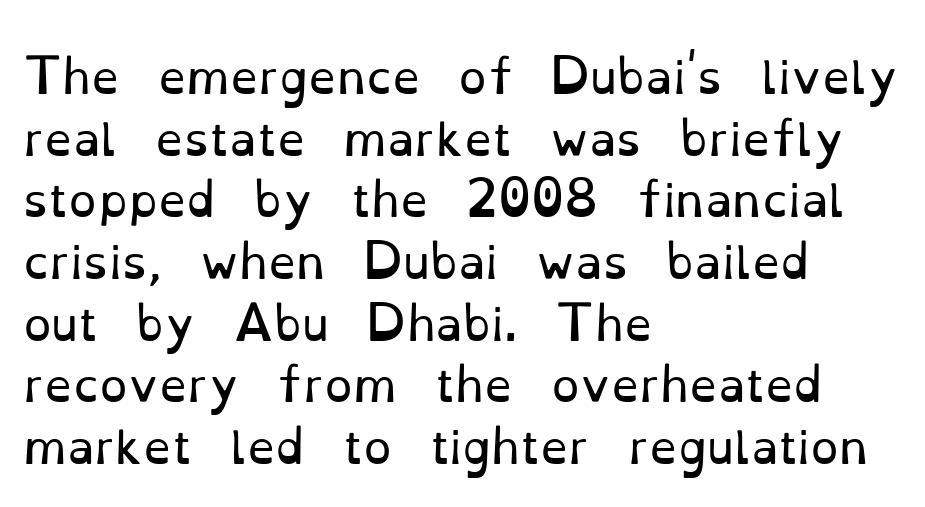
{"serif": "yes", "italic": "no", "bold": "no", "weight": "regular", "width": "normal", "stroke_contrast": "low", "x_height": "small", "monospaced": "no", "underline": "no", "align": "left", "line_spacing": "normal", "line_spacing_ratio": 1.37, "letter_spacing": "normal", "letter_spacing_em": 0.0, "glyph_px": 45}
